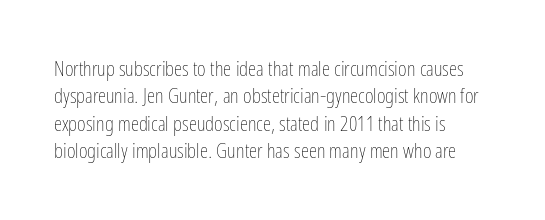
Q: Is the text bold? A: No.
Q: Is the text italic (slanted)? A: No, it is upright.
Q: Is the text underlined? A: No.
Q: How is the paragraph aligned? A: Left-aligned.
Q: Is the spacing between letters normal or unusually wide? A: Normal.
Q: Is the spacing between lines tight, normal or loose? A: Normal.
